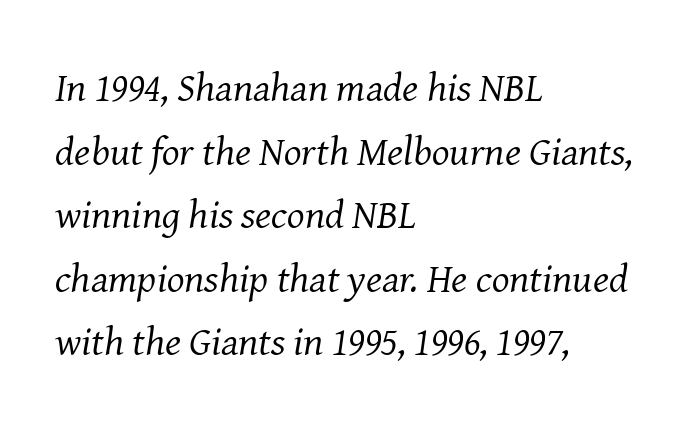
The image shows 41 px regular-weight serif type, italic (leaning right); set left-aligned, normal line spacing (1.55x), normal letter spacing, not underlined; medium stroke contrast and a medium x-height.
